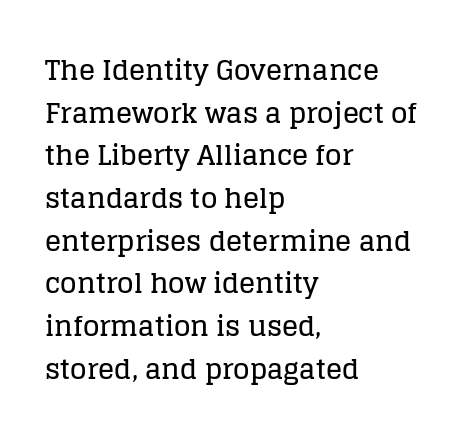
Q: Is the text italic (slanted)? A: No, it is upright.
Q: Is the text underlined? A: No.
Q: How is the paragraph aligned? A: Left-aligned.
Q: Is the spacing between letters normal or unusually wide? A: Normal.
Q: Is the spacing between lines tight, normal or loose? A: Normal.
